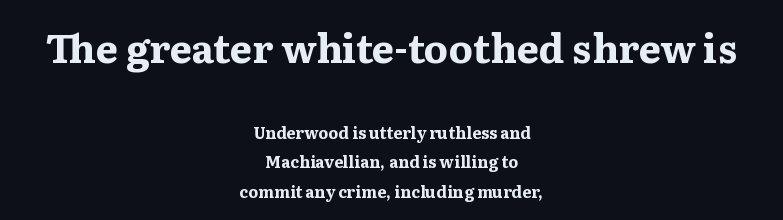
{"serif": "yes", "italic": "no", "bold": "yes", "weight": "bold", "width": "wide", "stroke_contrast": "medium", "x_height": "medium", "monospaced": "no", "underline": "no", "align": "center", "line_spacing_ratio": 1.84, "letter_spacing": "normal", "letter_spacing_em": 0.0, "larger_block": "first", "size_ratio": 2.44, "glyph_px": 39}
